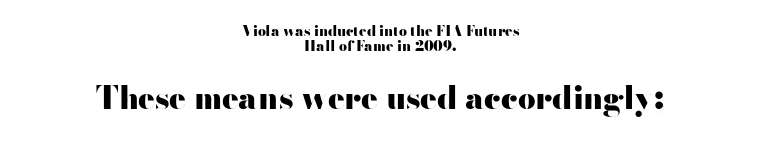
The sample has been set heavy, in full bold. Teacher's note: observe the equal gaps on both sides — that is centered alignment. Posture: upright roman. Check under the words: just untouched page.
